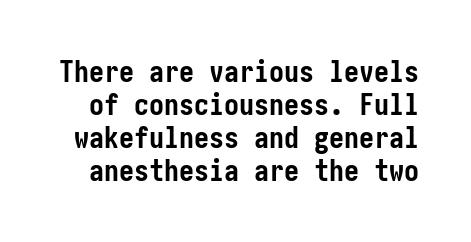
{"serif": "no", "italic": "no", "bold": "yes", "weight": "semibold", "width": "condensed", "stroke_contrast": "low", "x_height": "medium", "underline": "no", "line_spacing": "tight", "line_spacing_ratio": 1.1, "letter_spacing": "normal", "letter_spacing_em": 0.0, "glyph_px": 30}
